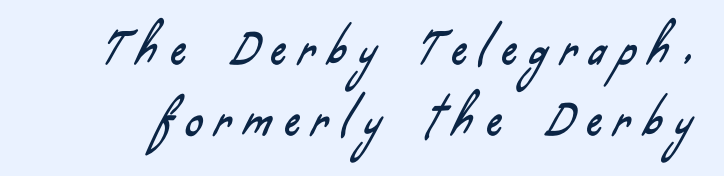
Q: Is the typeface a serif or a sans-serif typeface? A: Sans-serif.
Q: Is the text underlined? A: No.
Q: Is the spacing between letters normal or unusually wide? A: Unusually wide.
Q: Is the spacing between lines tight, normal or loose? A: Normal.
Q: Width (condensed, normal, or wide)? A: Condensed.
Q: Stroke contrast? A: Low.
Q: x-height? A: Small.
Q: Monospaced? A: No.
